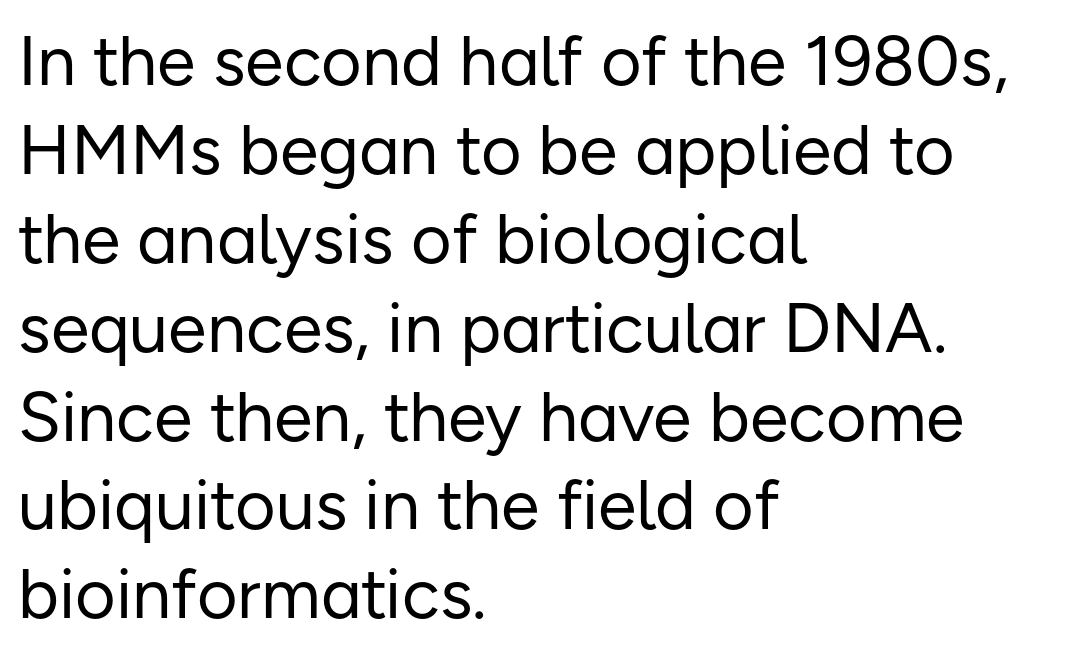
The image shows 70 px regular-weight sans-serif type, upright; set left-aligned, normal line spacing (1.27x), normal letter spacing, not underlined; low stroke contrast and a medium x-height.
